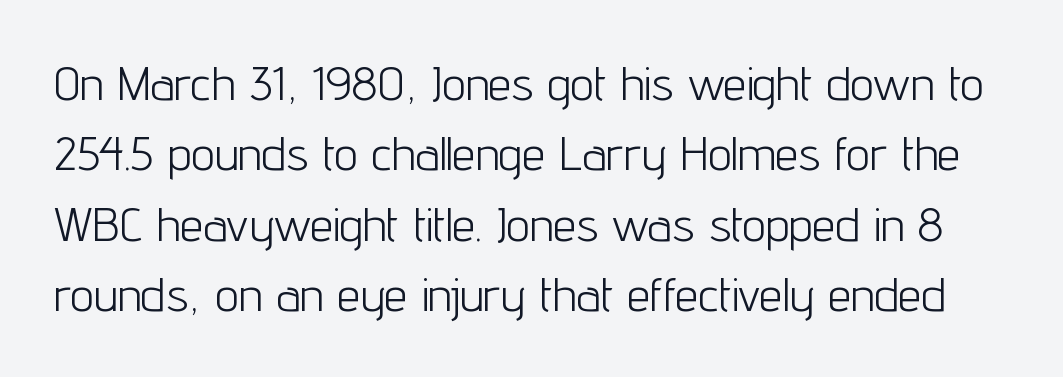
{"serif": "no", "italic": "no", "bold": "no", "weight": "light", "width": "condensed", "stroke_contrast": "low", "x_height": "medium", "monospaced": "no", "underline": "no", "line_spacing": "normal", "line_spacing_ratio": 1.5, "letter_spacing": "normal", "letter_spacing_em": 0.0, "glyph_px": 47}
